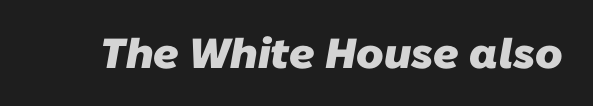
{"serif": "no", "bold": "yes", "weight": "heavy", "width": "normal", "stroke_contrast": "low", "x_height": "medium", "monospaced": "no", "underline": "no", "letter_spacing": "normal", "letter_spacing_em": 0.0, "glyph_px": 42}
